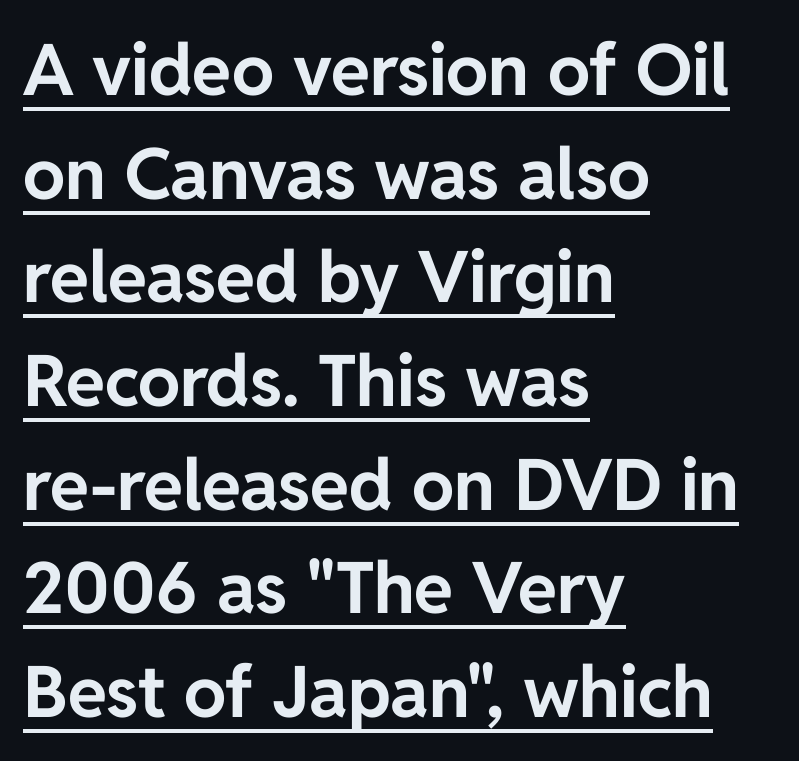
The image shows 71 px bold sans-serif type, upright; set left-aligned, normal line spacing (1.46x), normal letter spacing, underlined; low stroke contrast and a medium x-height.
